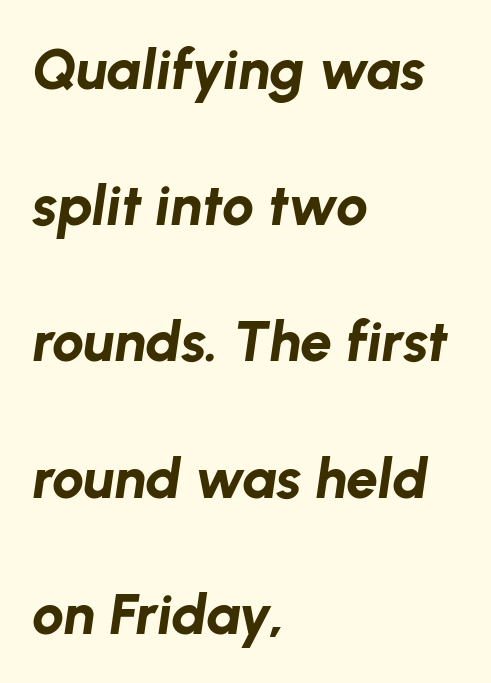
Each line starts at the same left margin while the right side varies. The string is rendered with underlining switched off. Characters are canted at an angle relative to the baseline's perpendicular. Note the varied advance widths — an 'i' is clearly narrower than an 'm'.
